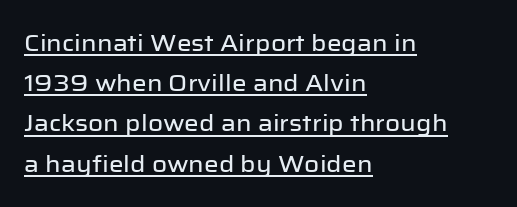
The image shows 23 px text type, upright; set left-aligned, line spacing 1.75x, normal letter spacing, underlined.
